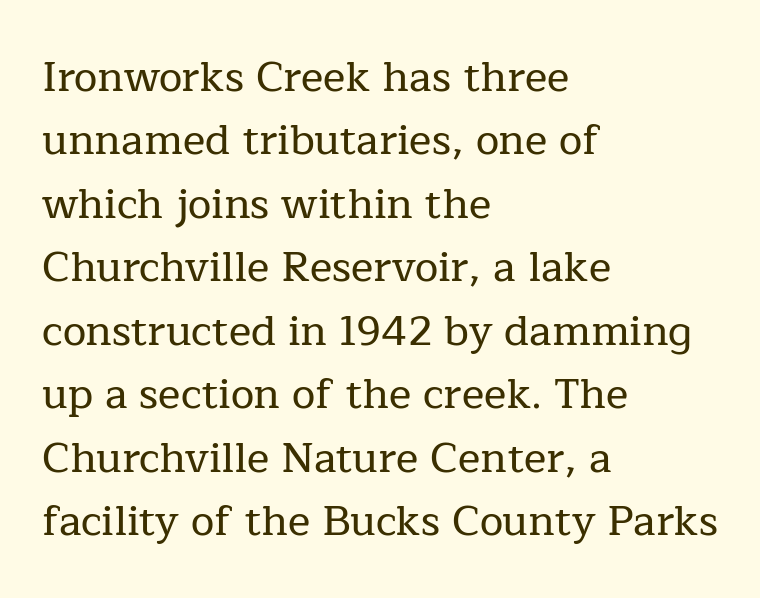
Compared with a centered layout, this one pins lines to the left instead. Letterform terminals end in serifs throughout the passage. The block of text has a typical density, with ordinary space between rows. Descenders hang freely into open space. The specimen reads as upright at a glance.
